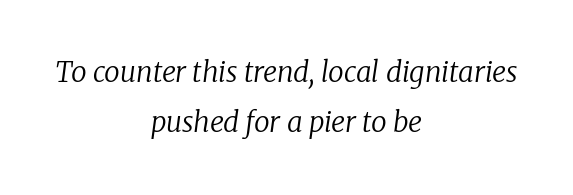
Q: Is the text bold? A: No.
Q: Is the text italic (slanted)? A: Yes, it leans right by about 8 degrees.
Q: Is the typeface a serif or a sans-serif typeface? A: Serif.
Q: Is the text underlined? A: No.
Q: How is the paragraph aligned? A: Centered.
Q: Is the spacing between letters normal or unusually wide? A: Normal.
Q: Width (condensed, normal, or wide)? A: Normal.
Q: Stroke contrast? A: Low.
Q: x-height? A: Medium.
Q: Monospaced? A: No.
